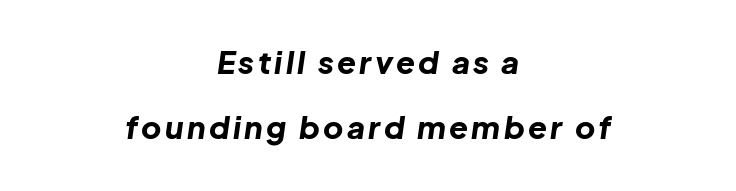
The image shows 31 px bold type, italic (leaning right); set centered, loose line spacing (2.11x), not underlined; low stroke contrast and a medium x-height.
